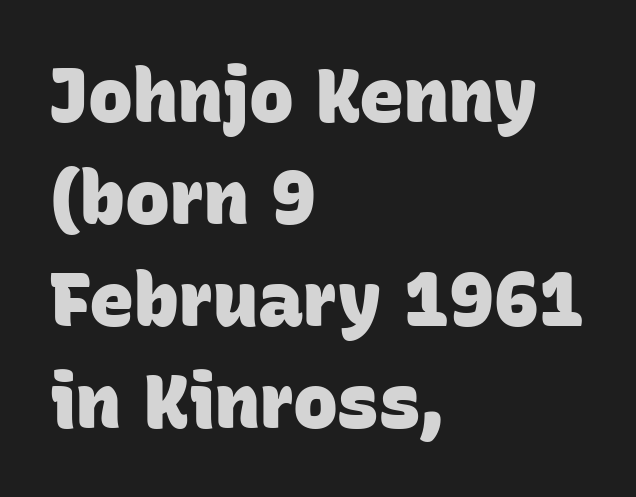
Q: Is the text bold? A: Yes.
Q: Is the typeface a serif or a sans-serif typeface? A: Sans-serif.
Q: Is the text underlined? A: No.
Q: How is the paragraph aligned? A: Left-aligned.
Q: Is the spacing between letters normal or unusually wide? A: Normal.
Q: Is the spacing between lines tight, normal or loose? A: Normal.
Q: Width (condensed, normal, or wide)? A: Normal.
Q: Stroke contrast? A: Low.
Q: x-height? A: Large.
Q: Monospaced? A: No.
